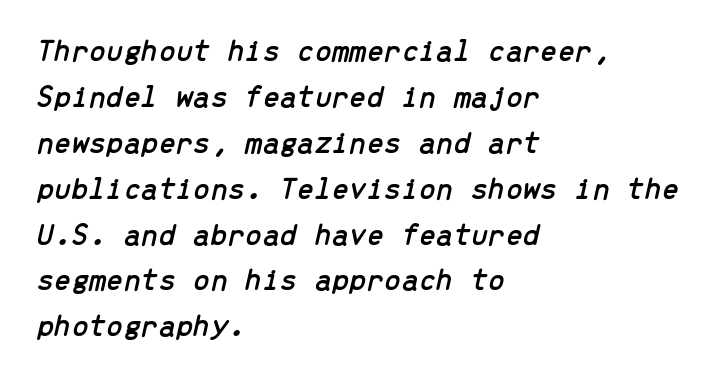
{"italic": "yes", "lean": "right", "slant_degrees": 13, "width": "normal", "stroke_contrast": "low", "x_height": "medium", "monospaced": "yes", "underline": "no", "align": "left", "line_spacing": "normal", "line_spacing_ratio": 1.48, "letter_spacing": "normal", "letter_spacing_em": 0.0, "glyph_px": 31}
